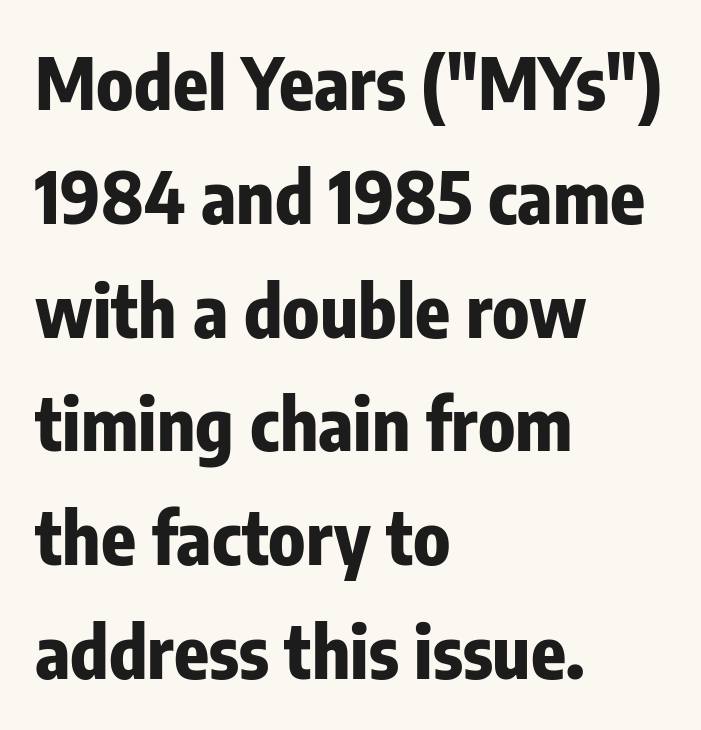
Quick note: underline off. The face used here is rendered with its standard letterfit. The rendering uses a bold face; every stroke is thick and dark. A typesetter would call this proportional, since set widths differ per character.
